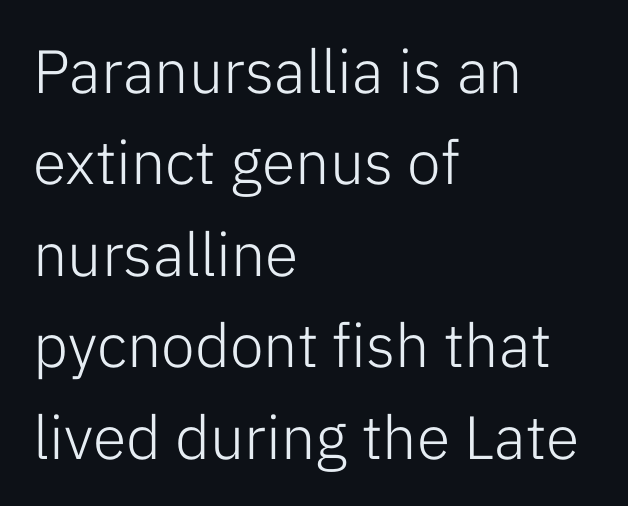
{"serif": "no", "italic": "no", "bold": "no", "weight": "light", "width": "normal", "stroke_contrast": "low", "x_height": "medium", "monospaced": "no", "underline": "no", "align": "left", "line_spacing": "normal", "line_spacing_ratio": 1.5, "letter_spacing": "normal", "letter_spacing_em": 0.0, "glyph_px": 61}
